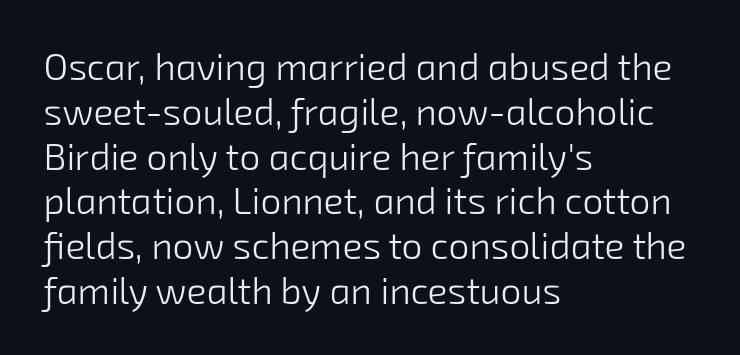
Q: Is the text bold? A: No.
Q: Is the typeface a serif or a sans-serif typeface? A: Sans-serif.
Q: Is the text underlined? A: No.
Q: How is the paragraph aligned? A: Left-aligned.
Q: Is the spacing between letters normal or unusually wide? A: Normal.
Q: Width (condensed, normal, or wide)? A: Normal.
Q: Stroke contrast? A: Low.
Q: x-height? A: Medium.
Q: Monospaced? A: No.
